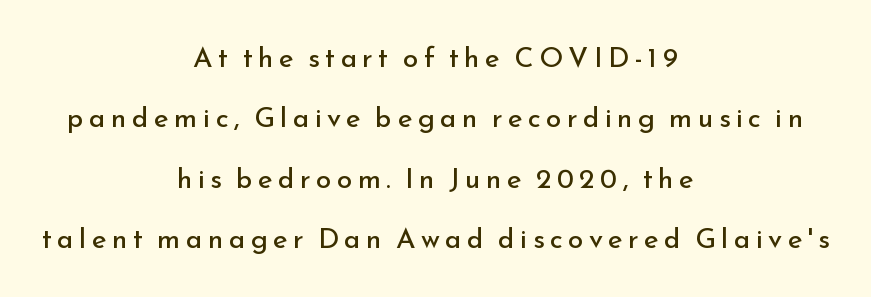
A bare baseline throughout the passage. To sum up the face: it is a sans, with no serifs. This reads as an unemphasized weight, regular at the heaviest. Interline gaps are noticeably wide in this sample. Designer's note — italics off, roman on.
